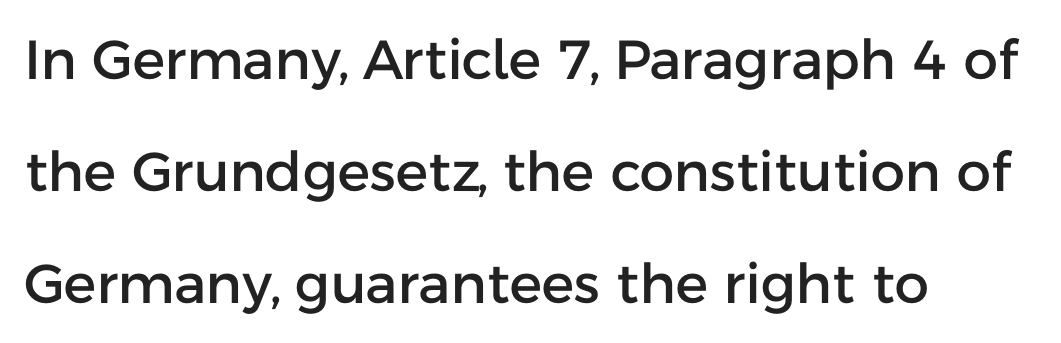
Style check: upright. Honestly, the rows look like they've been pulled way apart. The letters carry no serifs — their stems end cleanly without finishing strokes. Is the block centered? No — it sits flush against the left margin. Quick note: underline off.
